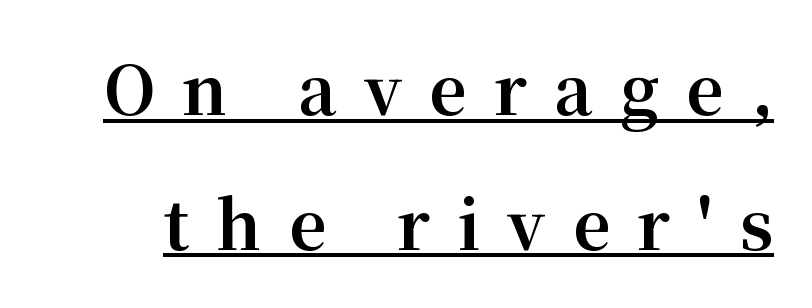
Q: Is the text bold? A: Yes.
Q: Is the text italic (slanted)? A: No, it is upright.
Q: Is the typeface a serif or a sans-serif typeface? A: Serif.
Q: Is the text underlined? A: Yes.
Q: Is the spacing between letters normal or unusually wide? A: Unusually wide.
Q: Is the spacing between lines tight, normal or loose? A: Loose.
Q: Width (condensed, normal, or wide)? A: Normal.
Q: Stroke contrast? A: Medium.
Q: x-height? A: Medium.
Q: Monospaced? A: No.
